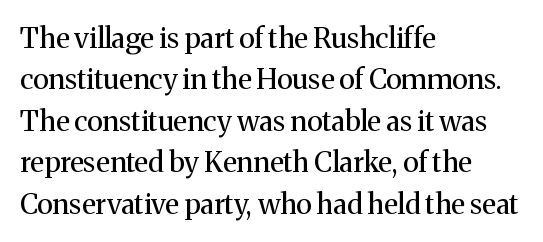
The image shows 28 px regular-weight serif type, upright; set left-aligned, normal line spacing (1.48x), normal letter spacing, not underlined; medium stroke contrast and a medium x-height.
